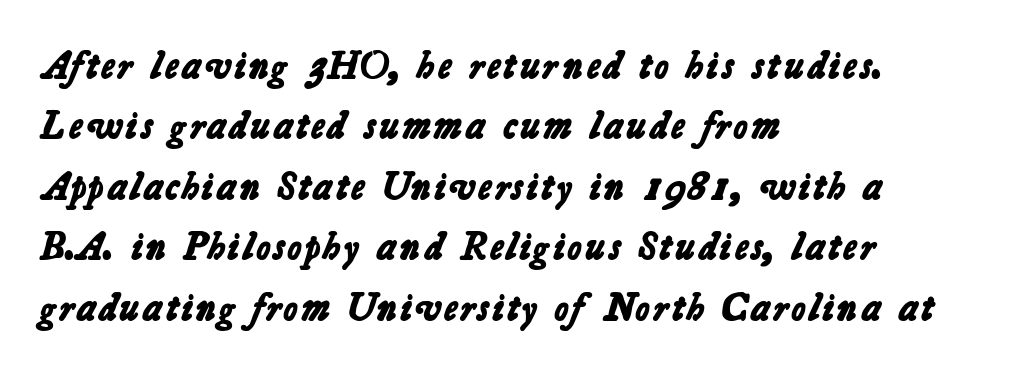
{"serif": "no", "bold": "yes", "weight": "bold", "width": "normal", "stroke_contrast": "low", "x_height": "medium", "monospaced": "no", "underline": "no", "align": "left", "line_spacing": "normal", "line_spacing_ratio": 1.55, "letter_spacing": "normal", "letter_spacing_em": 0.0, "glyph_px": 39}
